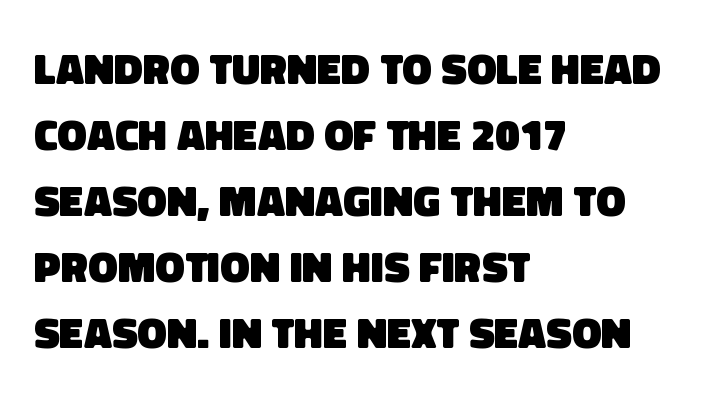
The designer went with a sans here, leaving each stem footless. A typesetter would call this zero additional tracking. These lines are rendered in a variable-pitch font. The sample has been set heavy, in full bold. Check the space under the baseline: it is left empty. The passage is arranged the way most books set body copy — flush left.
